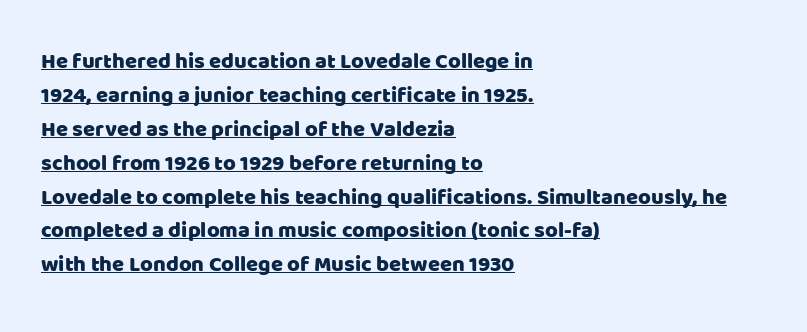
The image shows 22 px text type, upright; set left-aligned, normal line spacing (1.54x), normal letter spacing, underlined.
